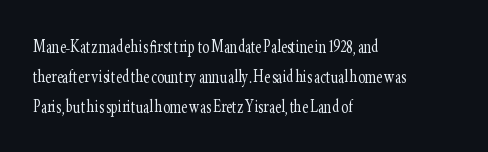
The image shows 21 px text type, upright; set left-aligned, normal line spacing (1.42x), normal letter spacing, not underlined.
